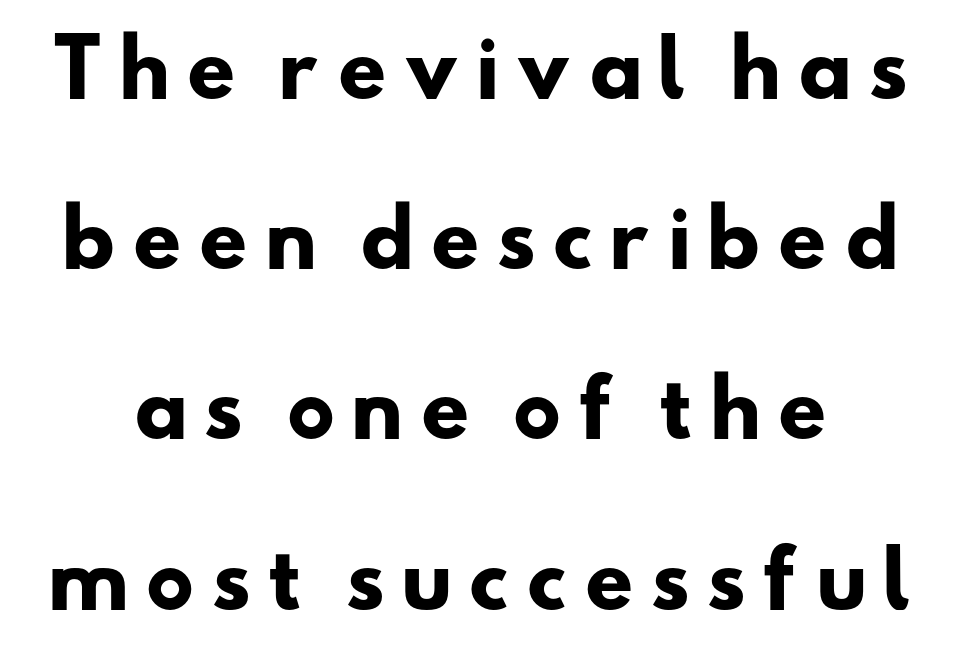
Is this a fixed-width face? No — the glyphs have proportional, varying widths. In terms of weight, the rendering is a true, heavy bold. Stroke terminals: plain, sans-serif. Regarding leading, the lines here are spaced well apart. The glyphs are unaccompanied by any horizontal stroke below them.
